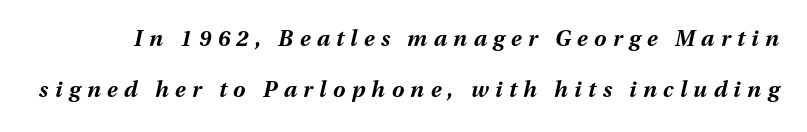
The axis of the letterforms is tilted away from vertical. Compared with typical body copy, the letter spacing here is much looser. The baseline area is clear. Whoever set this chose breathing room over compactness in the vertical rhythm. Caption: bold face, heavy strokes.
